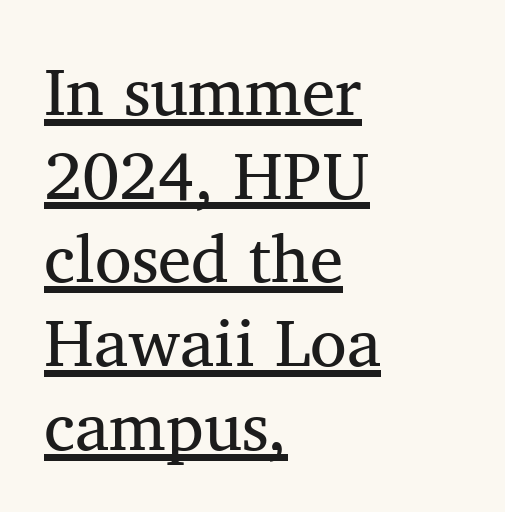
The image shows 67 px regular-weight serif type, upright; set left-aligned, normal line spacing (1.25x), normal letter spacing, underlined; medium stroke contrast and a medium x-height.
